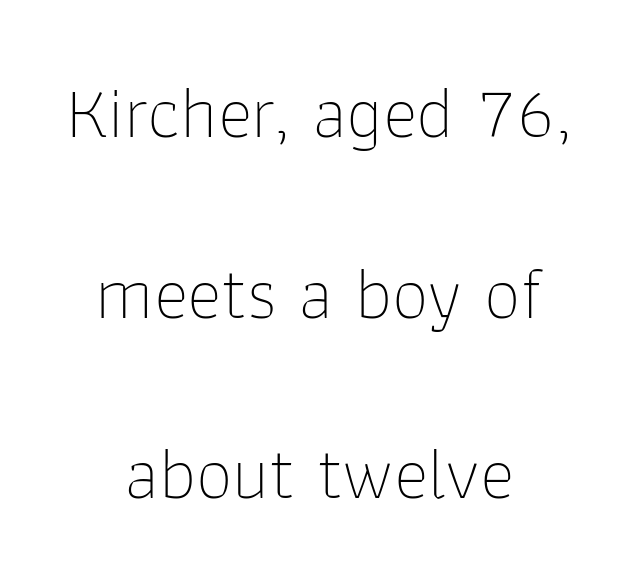
The image shows 74 px thin sans-serif type, upright; set centered, loose line spacing (2.44x), normal letter spacing, not underlined; low stroke contrast and a medium x-height.
